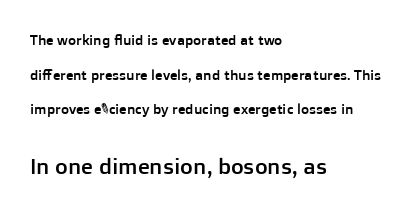
The paragraph shown leans on its left margin. Nothing unusual about the tracking: characters are spaced as the font intends. The lower block of text is set noticeably larger than the block above it. Is there any slant? The stems are plumb.
